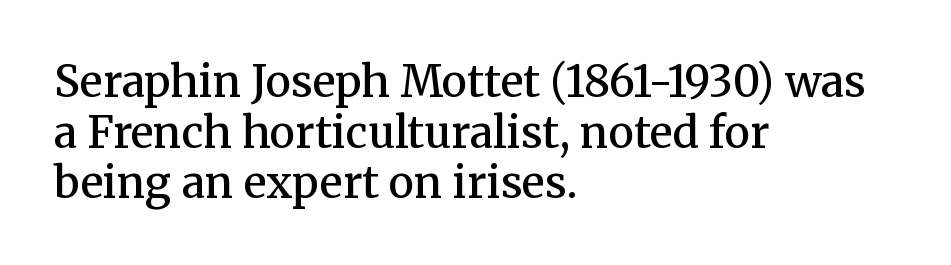
Q: Is the text bold? A: Semi-bold.
Q: Is the text italic (slanted)? A: No, it is upright.
Q: Is the typeface a serif or a sans-serif typeface? A: Serif.
Q: Is the text underlined? A: No.
Q: How is the paragraph aligned? A: Left-aligned.
Q: Is the spacing between letters normal or unusually wide? A: Normal.
Q: Width (condensed, normal, or wide)? A: Normal.
Q: Stroke contrast? A: Medium.
Q: x-height? A: Medium.
Q: Monospaced? A: No.
